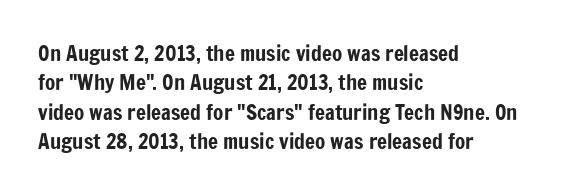
If you drew a ruler down the left edge, every line would touch it. The foot of each line stays bare and open. What's the leading like? Ordinary, nothing unusual. The axis of the letterforms is exactly vertical. Observe the ordinary spacing: letters are neighbours, not strangers.
